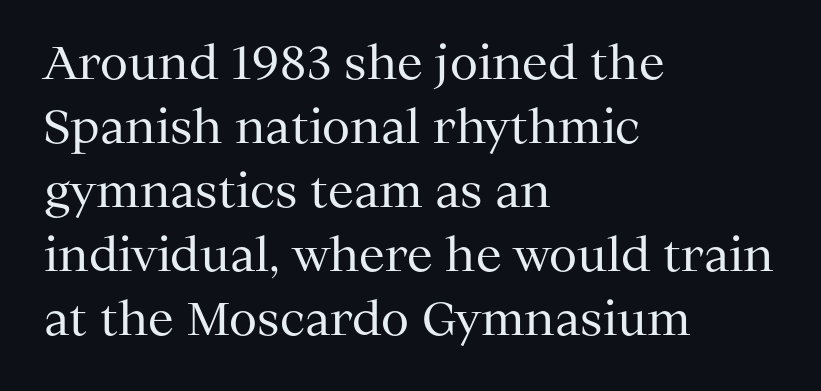
Think of a printed novel: that variable character pitch is what you see here. The type is set solid horizontally, with unmodified tracking. Compared with a typical body face, this is equally light or lighter still. Unlike italic type, these characters show no tilt at all. The foot of each line stays bare and open. This sample keeps an unexceptional amount of space between lines.
